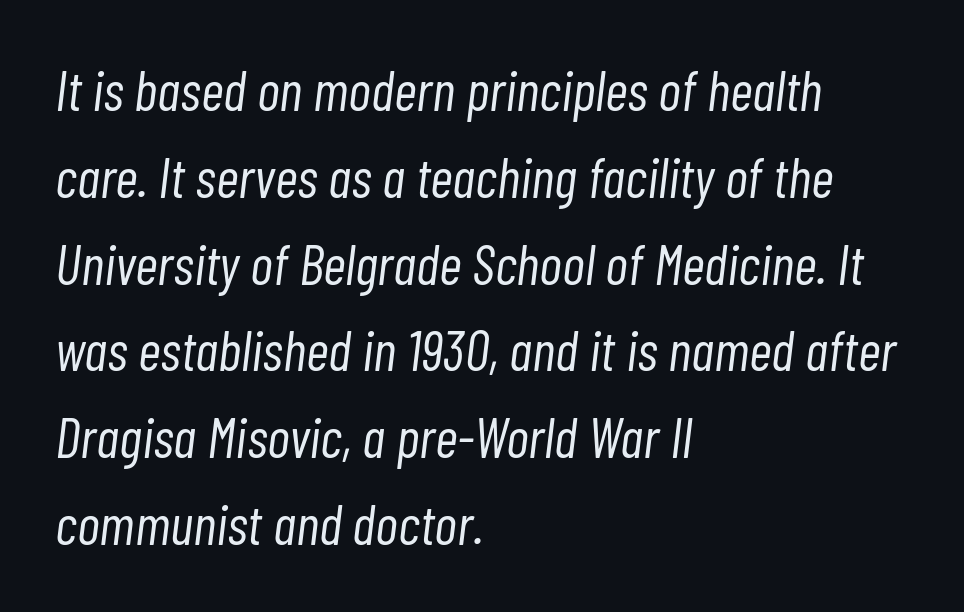
Tracking value appears to be zero — textbook default spacing. The glyphs look as if they've been sheared to an angle. How would I describe the line gaps? Plain and ordinary. Is this a fixed-width face? No — the glyphs have proportional, varying widths. The strip under each line holds only bare page.
